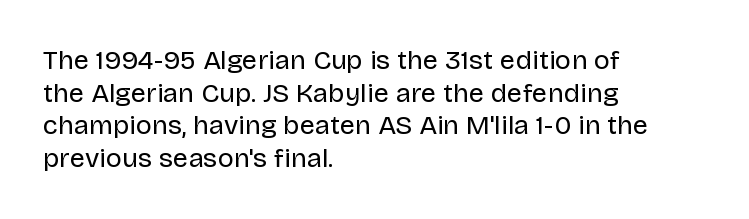
What stands out about the letter spacing? Nothing — it is the standard amount. This is not heavy type; no bold has been used. Just letters on the line, the space beneath them empty. Notice how the stems are strictly vertical — no italics here. This rendering uses left alignment, leaving the right contour irregular.
